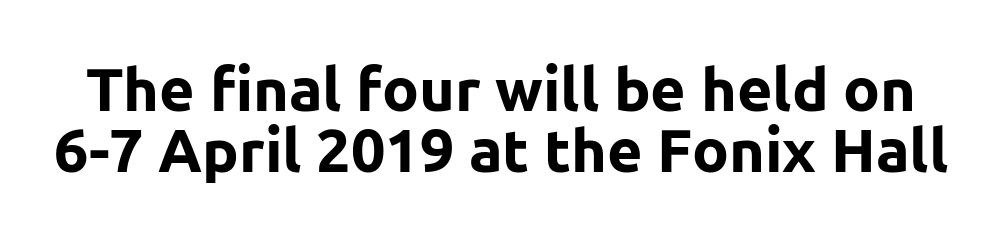
Q: Is the text bold? A: Yes.
Q: Is the text italic (slanted)? A: No, it is upright.
Q: Is the typeface a serif or a sans-serif typeface? A: Sans-serif.
Q: Is the text underlined? A: No.
Q: Is the spacing between letters normal or unusually wide? A: Normal.
Q: Is the spacing between lines tight, normal or loose? A: Tight.
Q: Width (condensed, normal, or wide)? A: Normal.
Q: Stroke contrast? A: Low.
Q: x-height? A: Medium.
Q: Monospaced? A: No.
